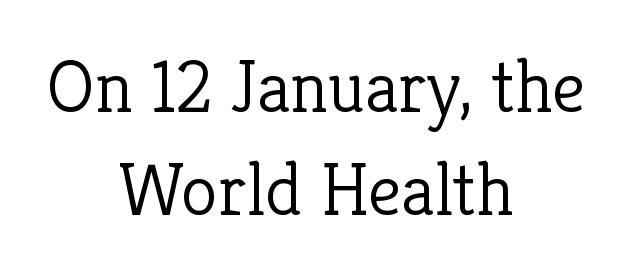
Look at the bottom of the vertical strokes: they flare into serifs here. Looks like regular typesetting: each glyph gets only the width it needs. Notice how the stems are strictly vertical — no italics here. The designer left line spacing at the default. Beneath every word, the page is bare.
